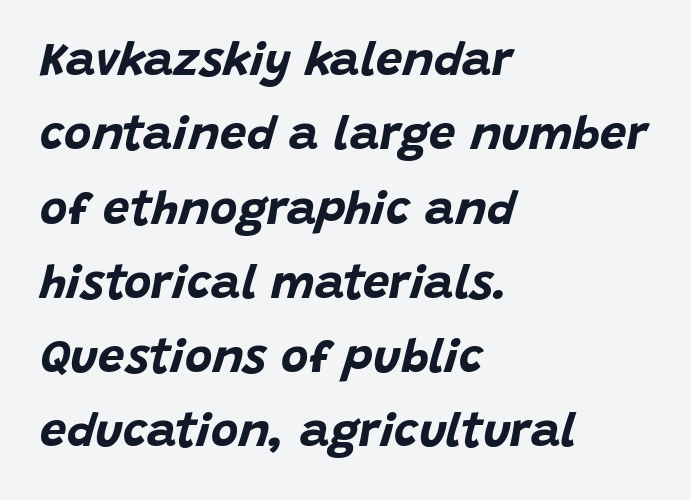
Normally led — the rows are evenly, conventionally spaced. Descender tails drop into unmarked territory. Is the letter spacing exaggerated? No — it looks like the ordinary default. One-word summary of the alignment: left. Is the type bold? Yes — the strokes are clearly thick and heavy.
